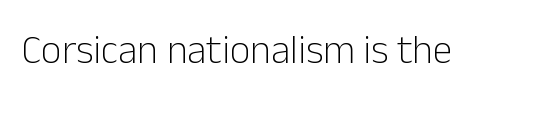
The image shows 40 px light sans-serif type, upright; set normal letter spacing, not underlined; low stroke contrast and a medium x-height.
